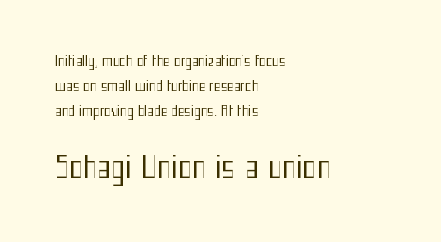
These lines stack with their left ends in a neat column. Each row of text sits above clean, open space. The rendering uses natural spacing where letterforms have individual widths. A typesetter would mark this as roman, not italic. You get the small type first, then a jump to larger type. In terms of letterspacing, this is plain default setting.
